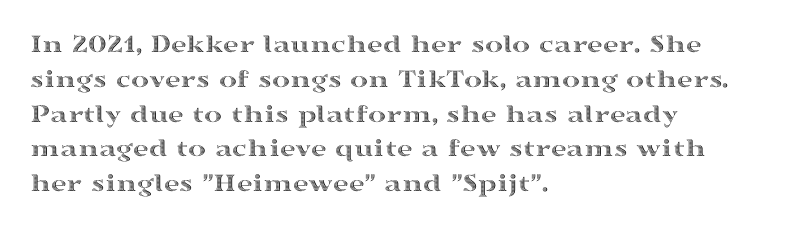
The image shows 27 px text type, upright; set left-aligned, normal line spacing (1.29x), normal letter spacing, not underlined.
